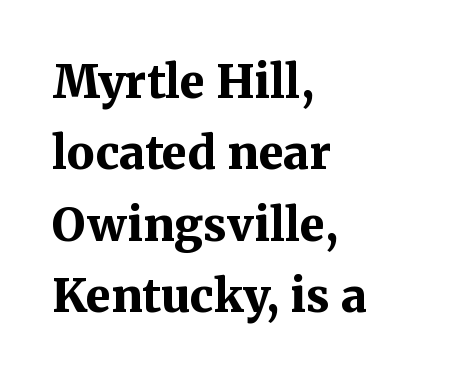
Q: Is the text bold? A: Yes.
Q: Is the text italic (slanted)? A: No, it is upright.
Q: Is the typeface a serif or a sans-serif typeface? A: Serif.
Q: Is the text underlined? A: No.
Q: How is the paragraph aligned? A: Left-aligned.
Q: Is the spacing between letters normal or unusually wide? A: Normal.
Q: Is the spacing between lines tight, normal or loose? A: Normal.
Q: Width (condensed, normal, or wide)? A: Normal.
Q: Stroke contrast? A: Medium.
Q: x-height? A: Medium.
Q: Monospaced? A: No.
